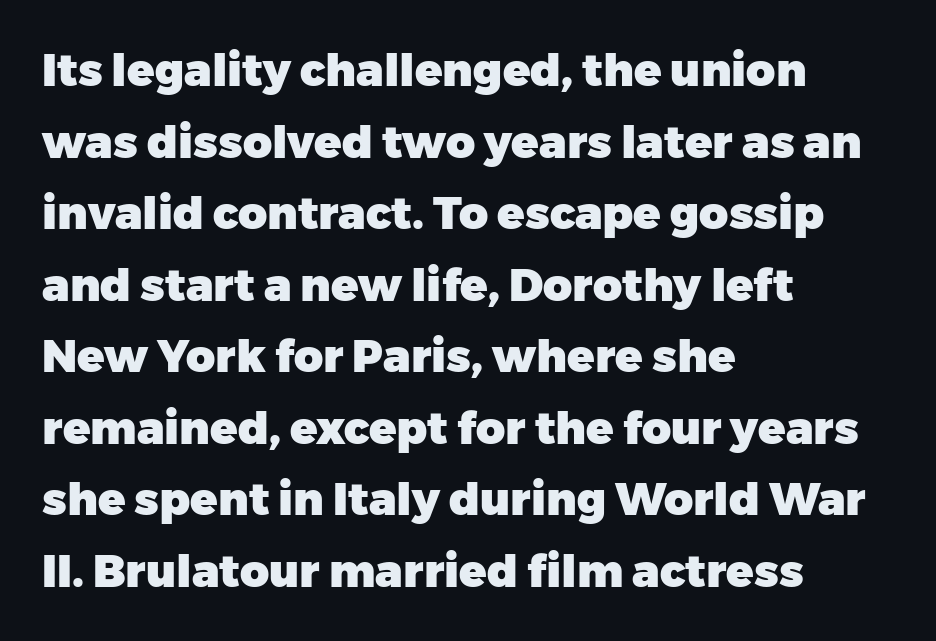
Q: Is the text bold? A: Yes.
Q: Is the text italic (slanted)? A: No, it is upright.
Q: Is the typeface a serif or a sans-serif typeface? A: Sans-serif.
Q: Is the text underlined? A: No.
Q: How is the paragraph aligned? A: Left-aligned.
Q: Is the spacing between letters normal or unusually wide? A: Normal.
Q: Is the spacing between lines tight, normal or loose? A: Normal.
Q: Width (condensed, normal, or wide)? A: Normal.
Q: Stroke contrast? A: Low.
Q: x-height? A: Medium.
Q: Monospaced? A: No.
